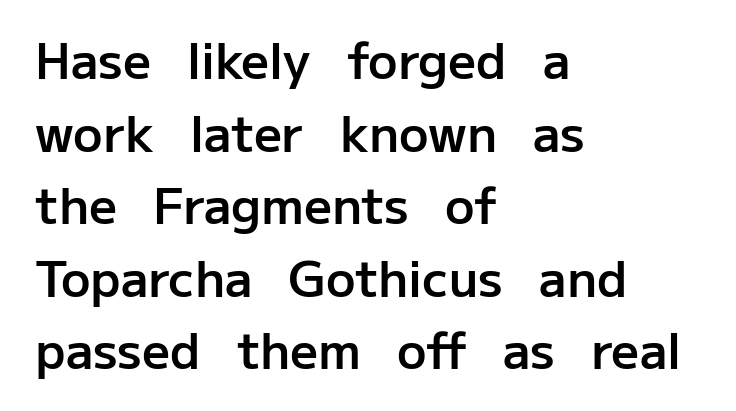
The image shows 49 px semibold sans-serif type, upright; set left-aligned, normal line spacing (1.48x), normal letter spacing, not underlined; low stroke contrast and a medium x-height.
